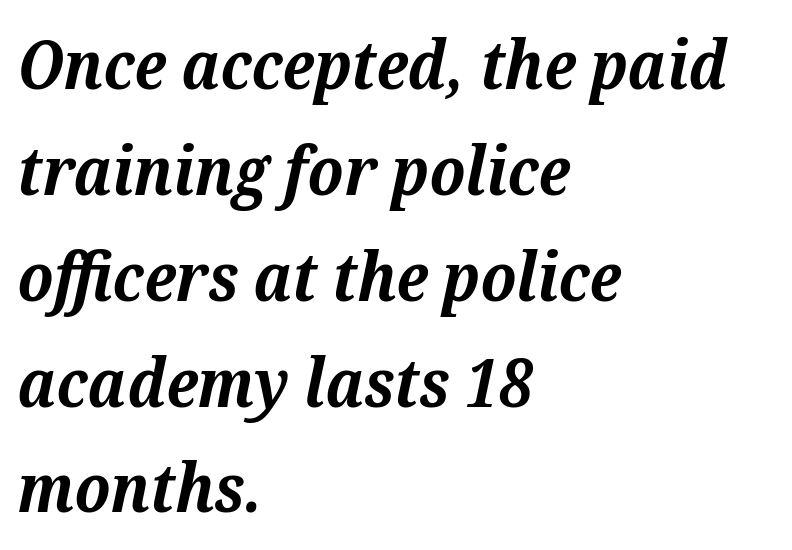
These lines are set flush left with a ragged right edge. Short note: letters normally spaced. These lines were composed using italics. The glyphs are unaccompanied by any horizontal stroke below them. Type style note: has serifs.
